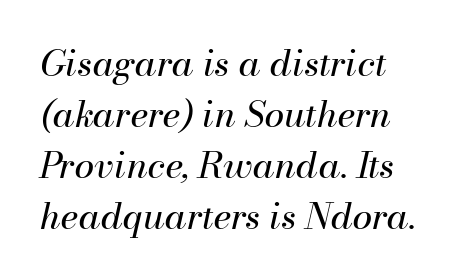
Does the copy run flush right? No — it runs flush left. The space beneath each line is pristine and unruled. Letters have the restrained weight of plain body copy at most. Slanted lettering throughout.
